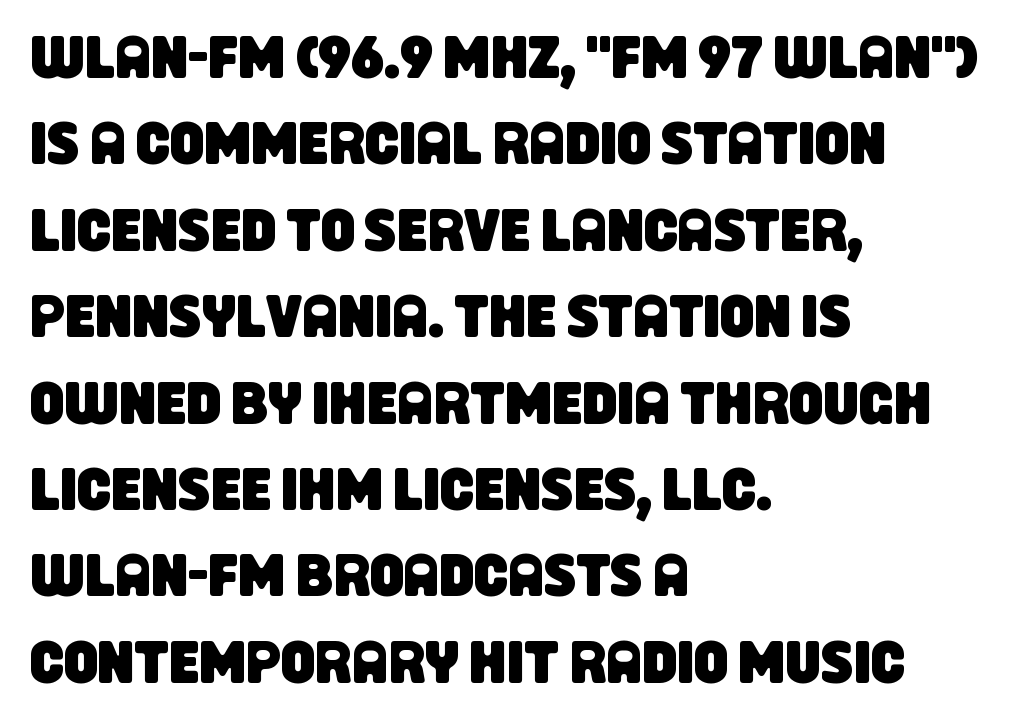
The image shows 60 px condensed sans-serif type; set left-aligned, normal line spacing (1.44x), normal letter spacing, not underlined; low stroke contrast and a large x-height.
